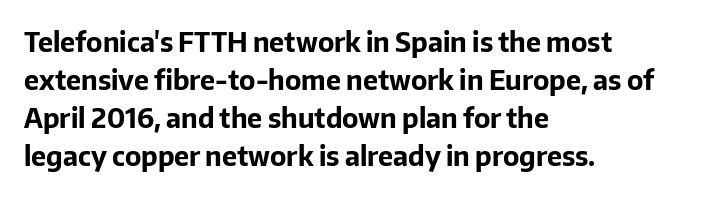
Nothing unusual about the tracking: characters are spaced as the font intends. Glance below the letters and you will spot only blank space. Designer's note — italics off, roman on. Alignment: flush left.
